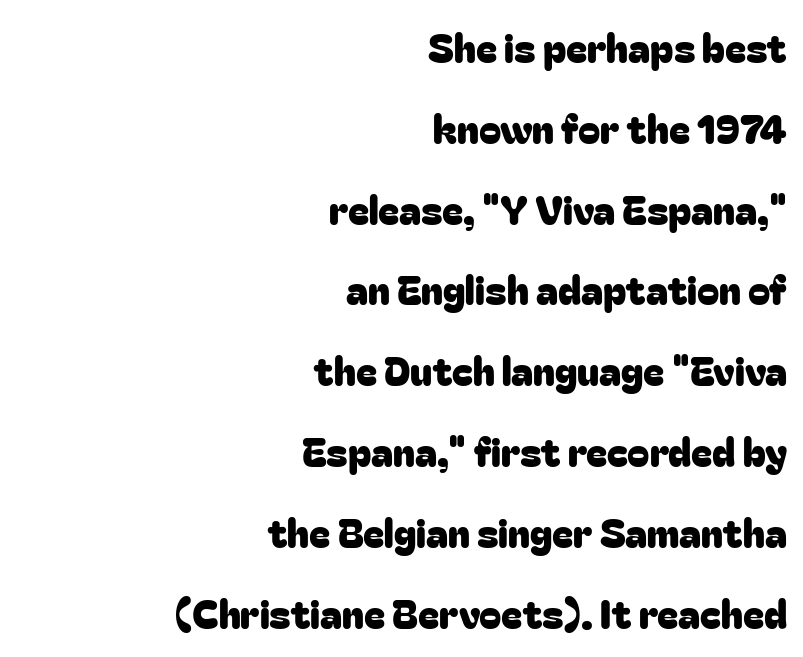
Q: Is the text italic (slanted)? A: No, it is upright.
Q: Is the typeface a serif or a sans-serif typeface? A: Sans-serif.
Q: Is the text underlined? A: No.
Q: How is the paragraph aligned? A: Right-aligned.
Q: Is the spacing between letters normal or unusually wide? A: Normal.
Q: Is the spacing between lines tight, normal or loose? A: Loose.
Q: Width (condensed, normal, or wide)? A: Normal.
Q: Stroke contrast? A: Low.
Q: x-height? A: Medium.
Q: Monospaced? A: No.
